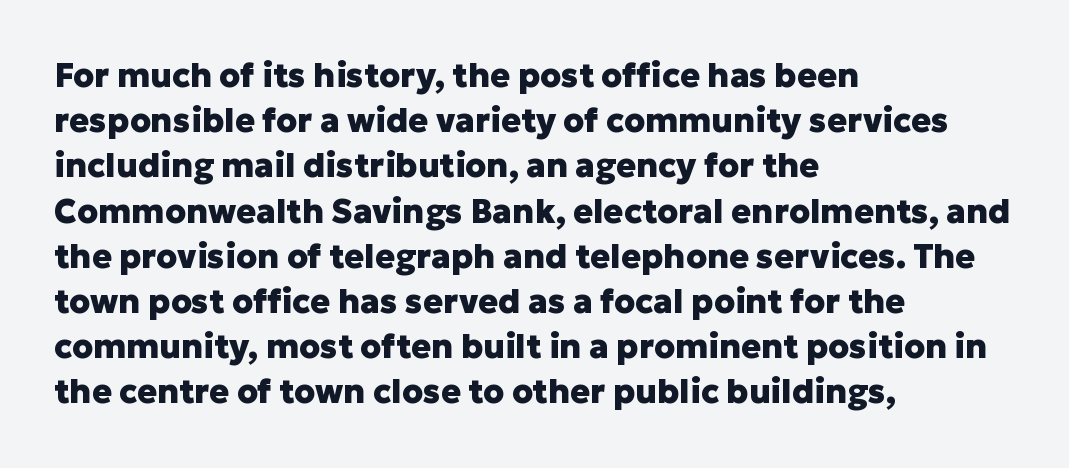
The image shows 33 px heavy sans-serif type, upright; set left-aligned, normal line spacing (1.37x), normal letter spacing, not underlined; low stroke contrast and a medium x-height.
